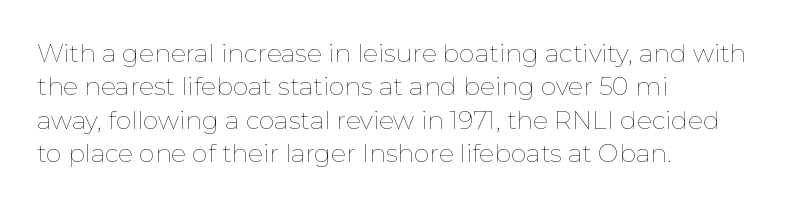
Q: Is the text bold? A: No.
Q: Is the text italic (slanted)? A: No, it is upright.
Q: Is the text underlined? A: No.
Q: How is the paragraph aligned? A: Left-aligned.
Q: Is the spacing between letters normal or unusually wide? A: Normal.
Q: Is the spacing between lines tight, normal or loose? A: Normal.
